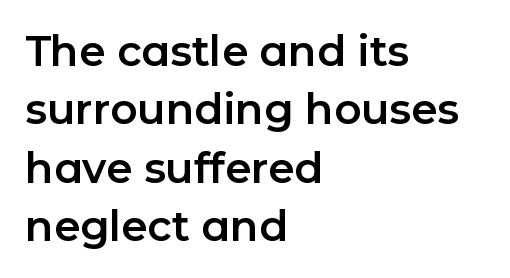
The image shows 42 px sans-serif type, upright; set left-aligned, normal line spacing (1.39x), normal letter spacing, not underlined; low stroke contrast and a medium x-height.
